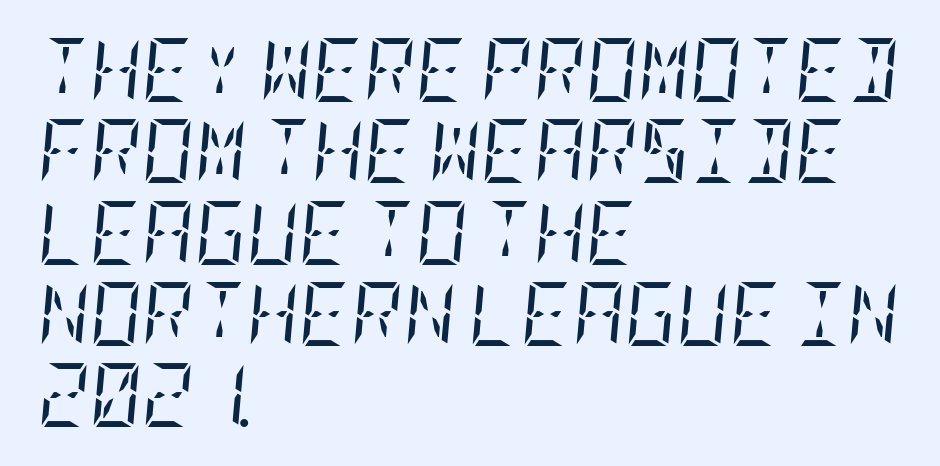
{"serif": "yes", "italic": "yes", "lean": "right", "slant_degrees": 5, "bold": "no", "weight": "regular", "width": "condensed", "stroke_contrast": "low", "x_height": "large", "underline": "no", "align": "left", "line_spacing": "normal", "line_spacing_ratio": 1.27, "letter_spacing": "normal", "letter_spacing_em": 0.0, "glyph_px": 64}
